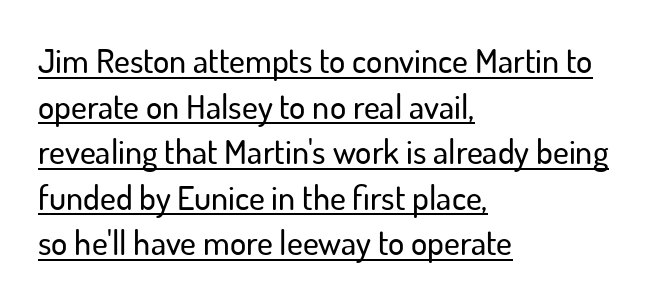
The image shows 34 px sans-serif type, upright; set left-aligned, normal line spacing (1.34x), normal letter spacing, underlined; low stroke contrast and a small x-height.
